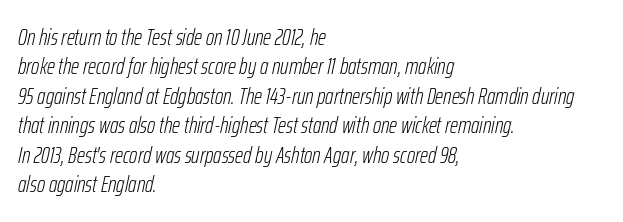
The image shows 23 px text type, italic (leaning right); set left-aligned, normal line spacing (1.28x), normal letter spacing, not underlined.
